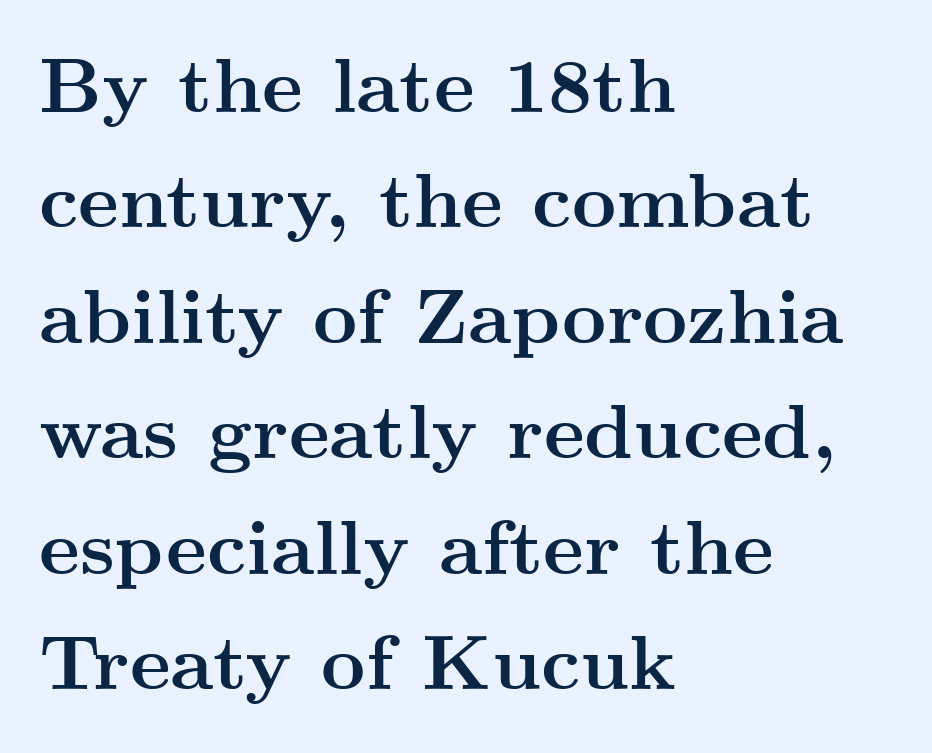
Observe the ordinary spacing: letters are neighbours, not strangers. The rag falls on the right side of this text block. Typographically, this falls in the serif category. Check the space under the baseline: it is left empty. Notice how the stems are strictly vertical — no italics here. This sample has the flowing, uneven cadence of proportional lettering.
